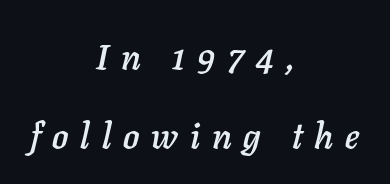
A typesetter would call this proportional, since set widths differ per character. The specimen omits any rule beneath the text block's lines. Students, observe: this is what heavily led, spacious text looks like. Is the block centered? Yes — each line is placed symmetrically about the middle.
